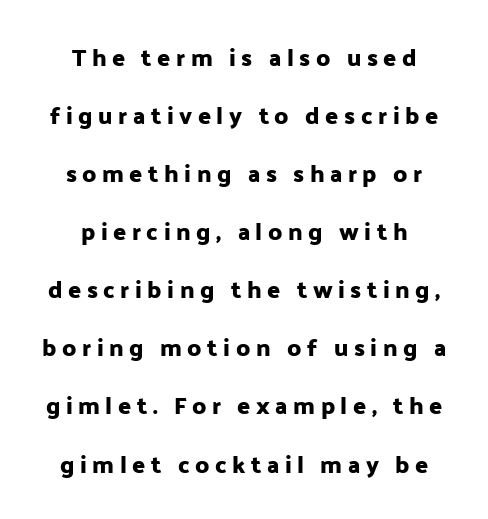
Q: Is the text italic (slanted)? A: No, it is upright.
Q: Is the text underlined? A: No.
Q: How is the paragraph aligned? A: Centered.
Q: Is the spacing between letters normal or unusually wide? A: Unusually wide.
Q: Is the spacing between lines tight, normal or loose? A: Loose.
